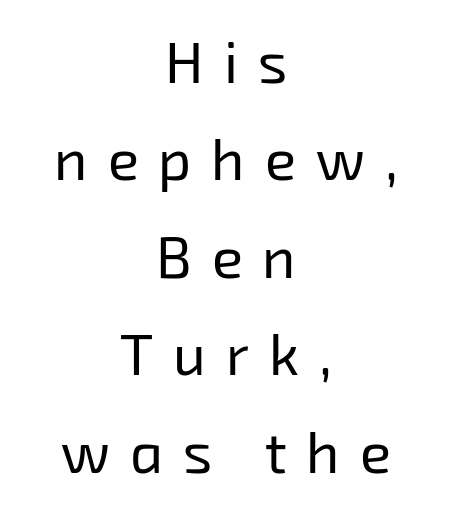
The image shows 58 px regular-weight sans-serif type; set centered, normal line spacing (1.68x), unusually wide letter spacing (+0.34 em), not underlined; low stroke contrast and a medium x-height.
